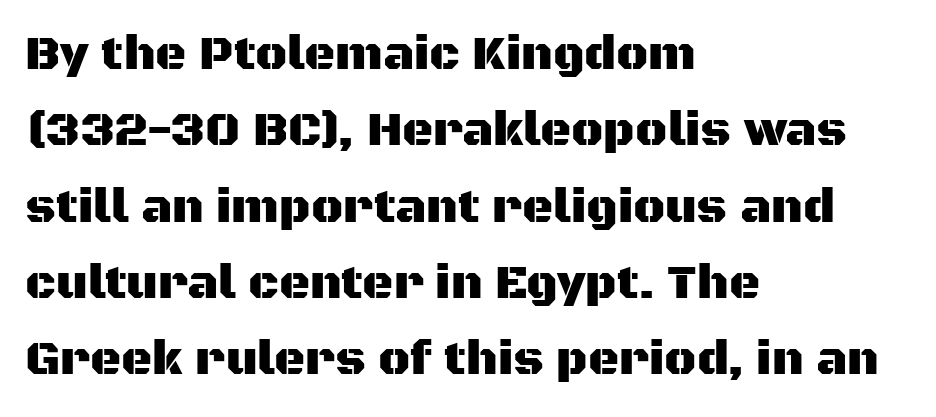
Spacing between characters is what you'd get straight out of the box. You could not count columns in this text — the font is proportionally spaced. The setting favours the left margin, as ordinary paragraphs usually do. Unlike a traditional serif, this face leaves its strokes unadorned. A clean baseline with only descenders dipping below it.
